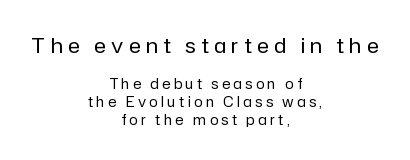
Q: Is the text bold? A: No.
Q: Is the text italic (slanted)? A: No, it is upright.
Q: Is the text underlined? A: No.
Q: How is the paragraph aligned? A: Centered.
Q: Is the spacing between letters normal or unusually wide? A: Unusually wide.
Q: Is the spacing between lines tight, normal or loose? A: Normal.
Q: Which block of text is set in a larger size, the first (top) or the second (bottom)? A: The first (top) one.
